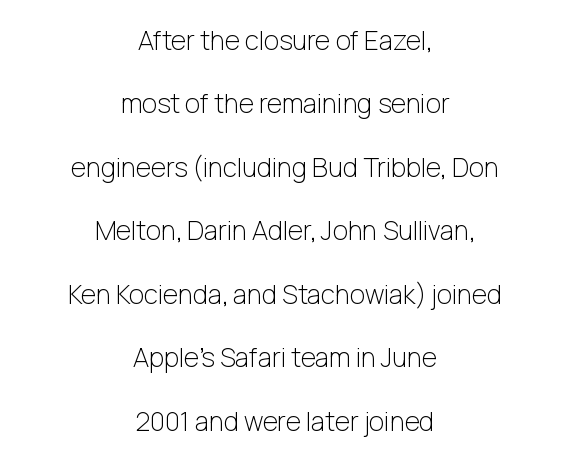
{"italic": "no", "bold": "no", "underline": "no", "align": "center", "line_spacing": "loose", "line_spacing_ratio": 2.44, "letter_spacing": "normal", "letter_spacing_em": 0.0, "glyph_px": 26}
